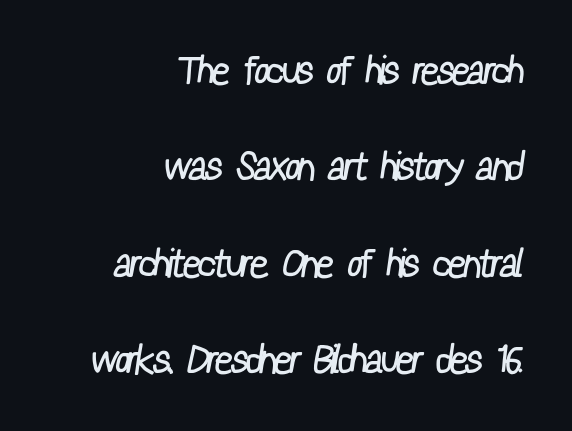
Q: Is the text bold? A: No.
Q: Is the typeface a serif or a sans-serif typeface? A: Sans-serif.
Q: Is the text underlined? A: No.
Q: How is the paragraph aligned? A: Right-aligned.
Q: Is the spacing between letters normal or unusually wide? A: Normal.
Q: Is the spacing between lines tight, normal or loose? A: Loose.
Q: Width (condensed, normal, or wide)? A: Condensed.
Q: Stroke contrast? A: Low.
Q: x-height? A: Medium.
Q: Monospaced? A: No.
